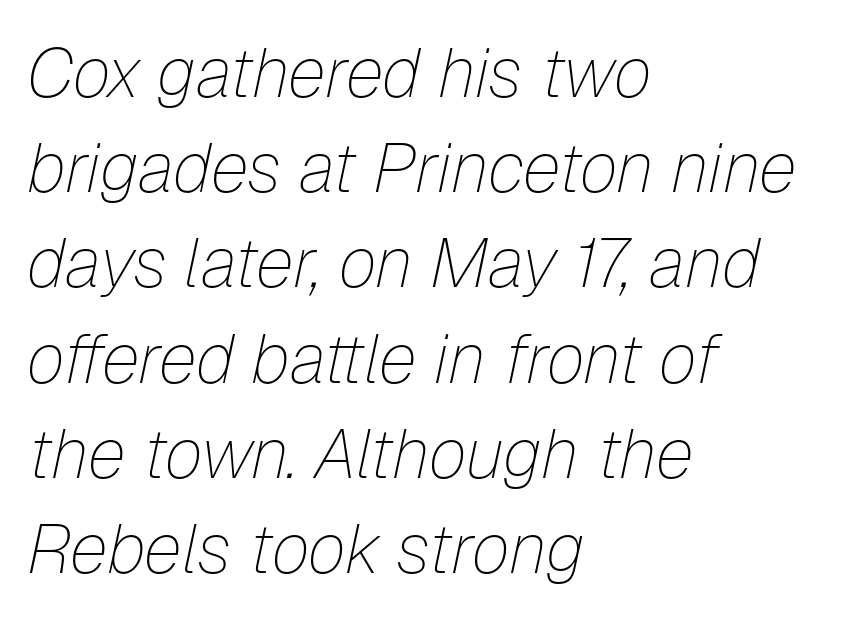
{"italic": "yes", "lean": "right", "slant_degrees": 12, "bold": "no", "weight": "thin", "width": "normal", "stroke_contrast": "low", "x_height": "medium", "monospaced": "no", "underline": "no", "align": "left", "line_spacing": "normal", "line_spacing_ratio": 1.38, "letter_spacing": "normal", "letter_spacing_em": 0.0, "glyph_px": 69}
